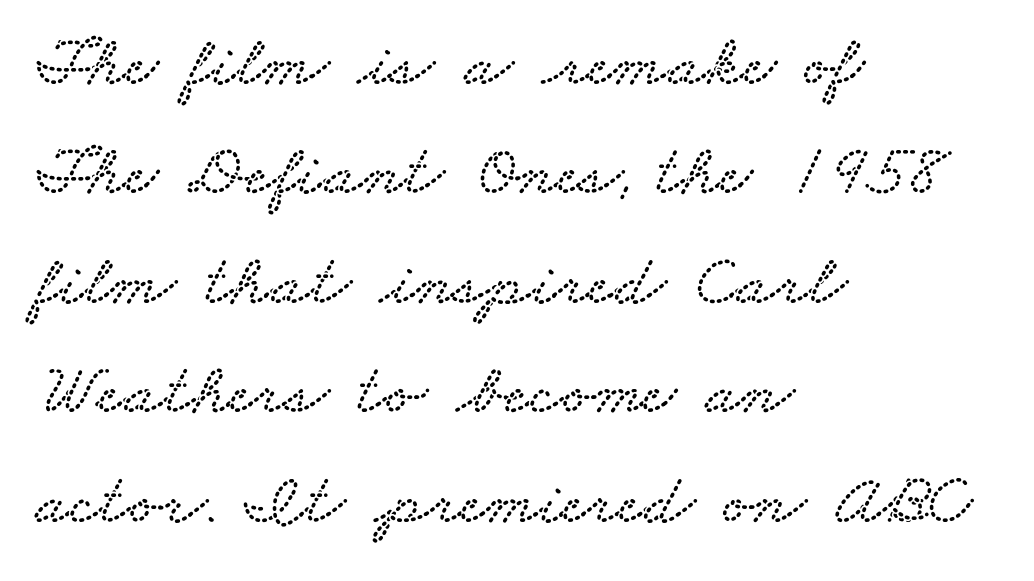
Q: Is the typeface a serif or a sans-serif typeface? A: Serif.
Q: Is the text underlined? A: No.
Q: How is the paragraph aligned? A: Left-aligned.
Q: Is the spacing between letters normal or unusually wide? A: Normal.
Q: Is the spacing between lines tight, normal or loose? A: Normal.
Q: Width (condensed, normal, or wide)? A: Wide.
Q: Stroke contrast? A: Low.
Q: x-height? A: Small.
Q: Monospaced? A: No.
